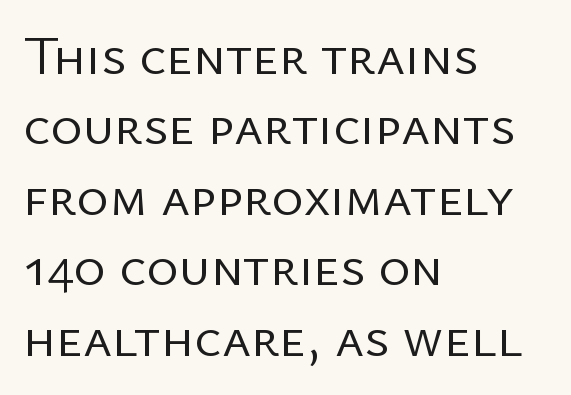
Q: Is the text bold? A: No.
Q: Is the text italic (slanted)? A: No, it is upright.
Q: Is the typeface a serif or a sans-serif typeface? A: Sans-serif.
Q: Is the text underlined? A: No.
Q: How is the paragraph aligned? A: Left-aligned.
Q: Is the spacing between letters normal or unusually wide? A: Normal.
Q: Is the spacing between lines tight, normal or loose? A: Normal.
Q: Width (condensed, normal, or wide)? A: Normal.
Q: Stroke contrast? A: Low.
Q: x-height? A: Medium.
Q: Monospaced? A: No.
